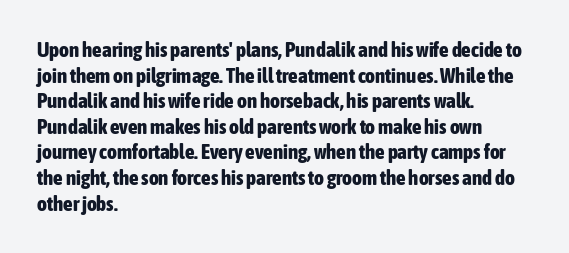
{"italic": "no", "bold": "yes", "underline": "no", "align": "left", "line_spacing_ratio": 1.22, "letter_spacing": "normal", "letter_spacing_em": 0.0, "glyph_px": 21}
